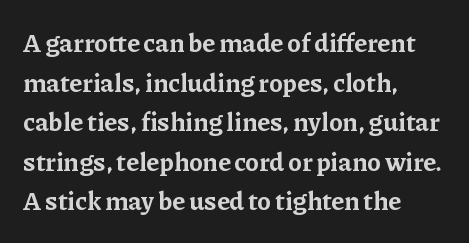
The image shows 26 px bold type, upright; set left-aligned, normal line spacing (1.52x), normal letter spacing, not underlined.
